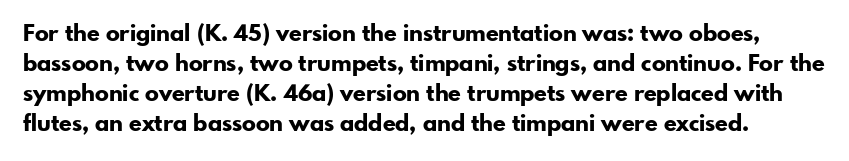
As a designer I'd log this as weight 700, bold. Italic? Not at all — the glyphs are vertical. Type without underlining. Letter spacing: default. Compared with typical paragraphs, the rows here are spaced about the same.
